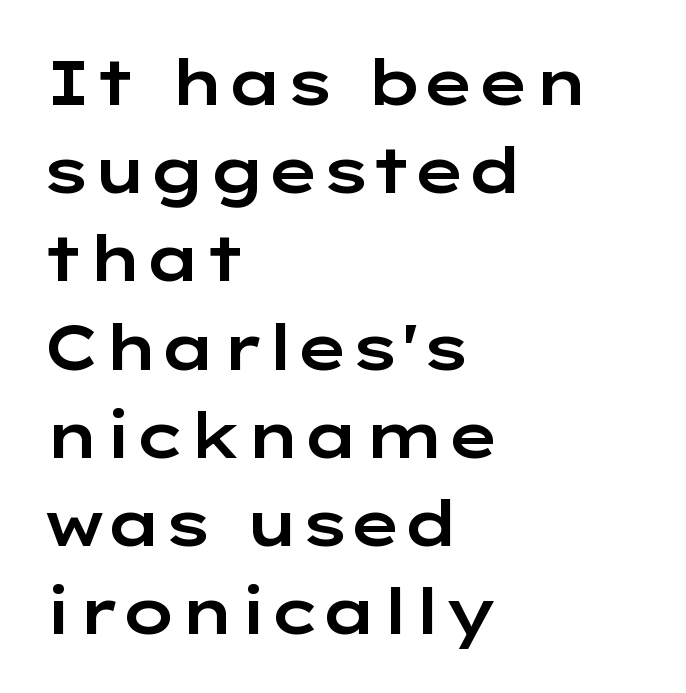
The rendering keeps characters at their native spacing. Upright lettering throughout. Rule under the text: the space is simply empty. Horizontal bands of white between lines are of average thickness. Look at the bottom of the vertical strokes: they stop flat, with no serifs. Spacing verdict: proportional, widths tailored to each character.
